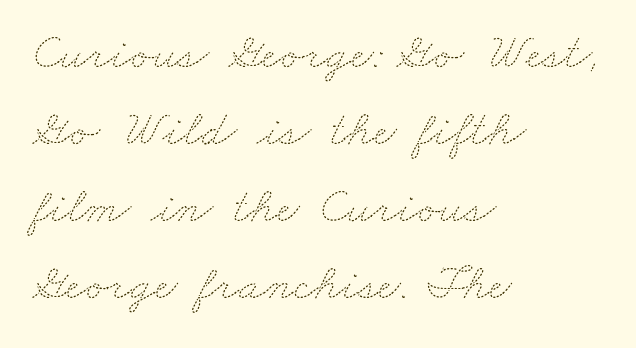
How would I describe the line gaps? Plain and ordinary. You could not count columns in this text — the font is proportionally spaced. Visually the block forms a straight wall on the left and a jagged coastline on the right. Words float on clear page, feet unadorned. What stands out about the letter spacing? Nothing — it is the standard amount.
